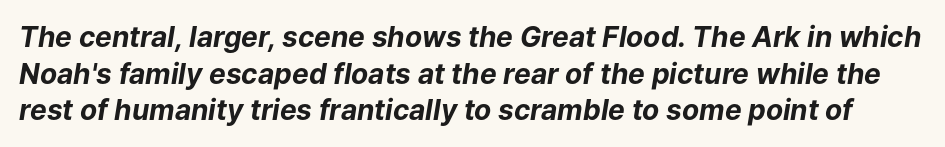
The face used here is proportionally spaced, like ordinary book or web type. Plenty of ink on the page — the face is bold. In terms of leading, this rendering sits right in the middle. The gap between lines stays unmarked.
